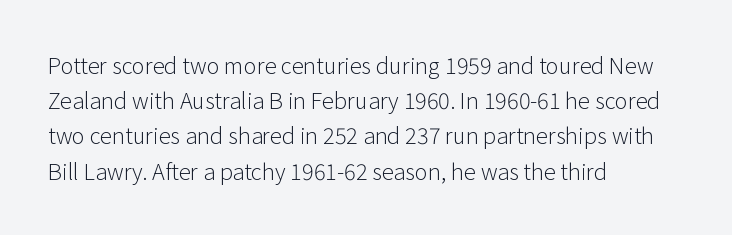
Q: Is the text bold? A: No.
Q: Is the text italic (slanted)? A: No, it is upright.
Q: Is the text underlined? A: No.
Q: How is the paragraph aligned? A: Left-aligned.
Q: Is the spacing between letters normal or unusually wide? A: Normal.
Q: Is the spacing between lines tight, normal or loose? A: Normal.
